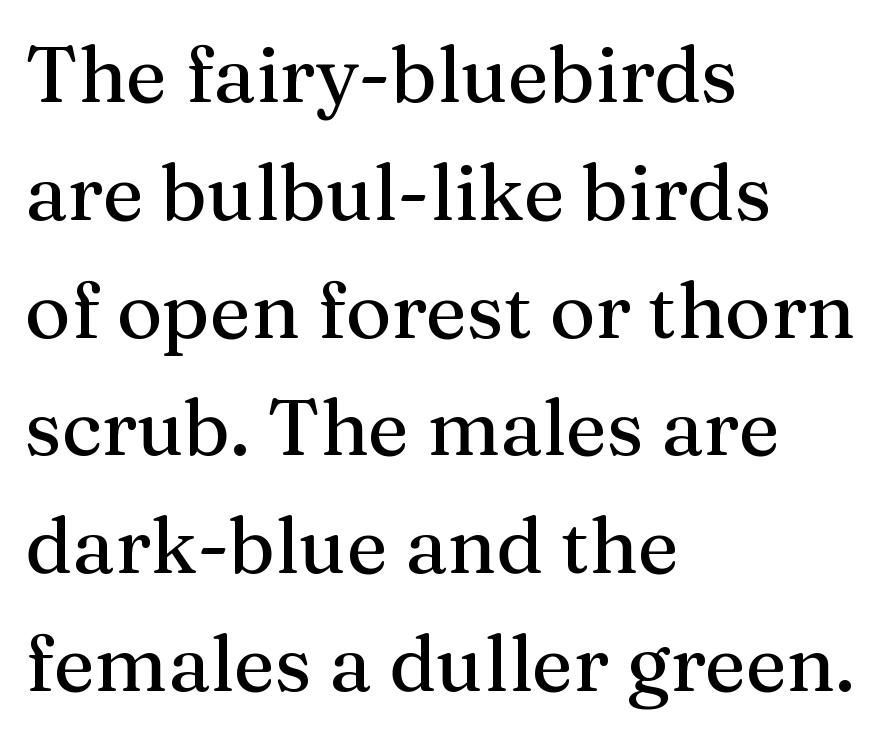
Q: Is the text italic (slanted)? A: No, it is upright.
Q: Is the typeface a serif or a sans-serif typeface? A: Serif.
Q: Is the text underlined? A: No.
Q: How is the paragraph aligned? A: Left-aligned.
Q: Is the spacing between letters normal or unusually wide? A: Normal.
Q: Is the spacing between lines tight, normal or loose? A: Normal.
Q: Width (condensed, normal, or wide)? A: Normal.
Q: Stroke contrast? A: Medium.
Q: x-height? A: Medium.
Q: Monospaced? A: No.
